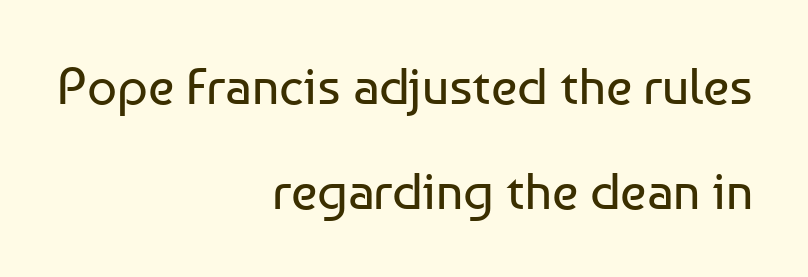
Q: Is the text bold? A: No.
Q: Is the text italic (slanted)? A: No, it is upright.
Q: Is the typeface a serif or a sans-serif typeface? A: Sans-serif.
Q: Is the text underlined? A: No.
Q: How is the paragraph aligned? A: Right-aligned.
Q: Is the spacing between letters normal or unusually wide? A: Normal.
Q: Is the spacing between lines tight, normal or loose? A: Loose.
Q: Width (condensed, normal, or wide)? A: Normal.
Q: Stroke contrast? A: Low.
Q: x-height? A: Medium.
Q: Monospaced? A: No.
